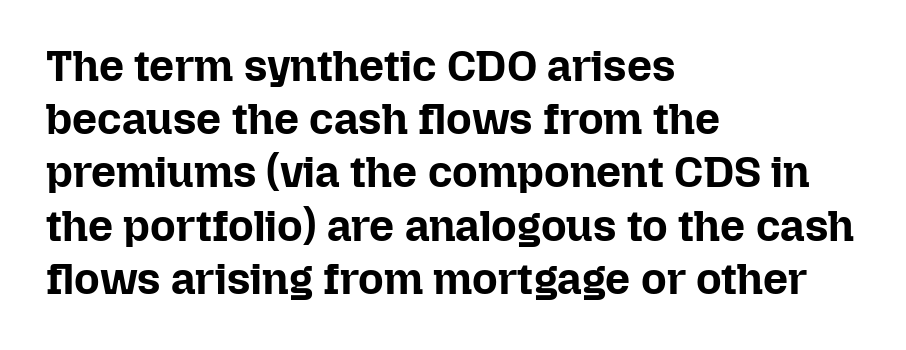
Characters follow at the spacing the type designer built in. The lines are quadded left. The letters are bold, with thick, heavy strokes. Character widths vary here, with narrow letters taking less room than wide ones. The type sits square on the baseline with zero lean. Just letters on the line, the space beneath them empty.
